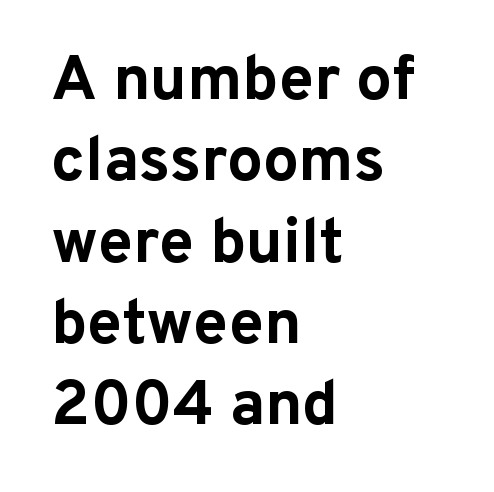
Q: Is the text bold? A: Yes.
Q: Is the text italic (slanted)? A: No, it is upright.
Q: Is the typeface a serif or a sans-serif typeface? A: Sans-serif.
Q: Is the text underlined? A: No.
Q: How is the paragraph aligned? A: Left-aligned.
Q: Is the spacing between letters normal or unusually wide? A: Normal.
Q: Is the spacing between lines tight, normal or loose? A: Normal.
Q: Width (condensed, normal, or wide)? A: Normal.
Q: Stroke contrast? A: Low.
Q: x-height? A: Medium.
Q: Monospaced? A: No.
